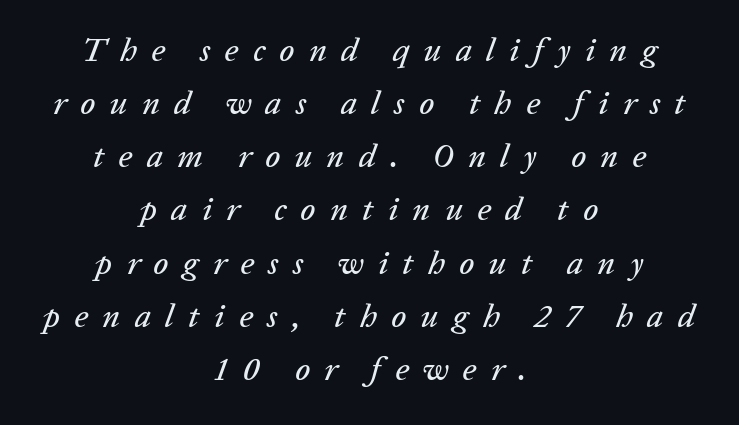
Whoever set this chose a conventional vertical rhythm. The words here are not underlined. Is this a fixed-width face? No — the glyphs have proportional, varying widths. The text block is weighted toward neither margin, spreading evenly from the middle.
